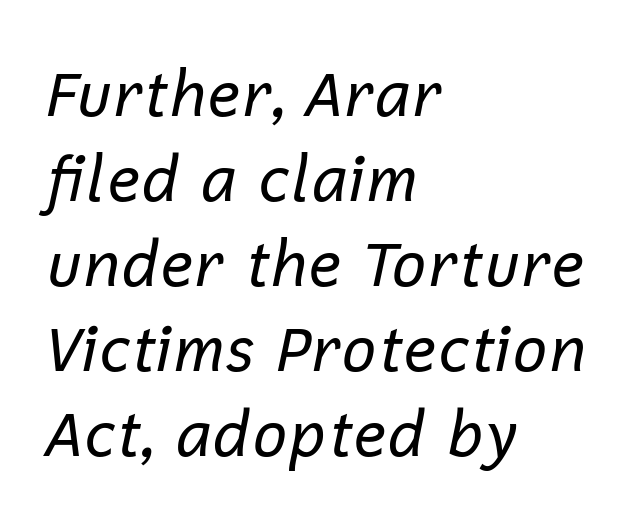
Q: Is the text bold? A: No.
Q: Is the text italic (slanted)? A: Yes, it leans right by about 12 degrees.
Q: Is the text underlined? A: No.
Q: How is the paragraph aligned? A: Left-aligned.
Q: Is the spacing between letters normal or unusually wide? A: Normal.
Q: Is the spacing between lines tight, normal or loose? A: Normal.
Q: Width (condensed, normal, or wide)? A: Normal.
Q: Stroke contrast? A: Low.
Q: x-height? A: Medium.
Q: Monospaced? A: No.
